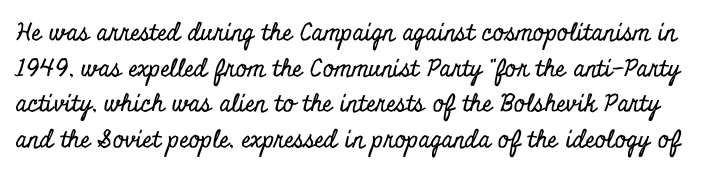
{"underline": "no", "line_spacing": "normal", "line_spacing_ratio": 1.48, "letter_spacing": "normal", "letter_spacing_em": 0.0, "glyph_px": 24}
